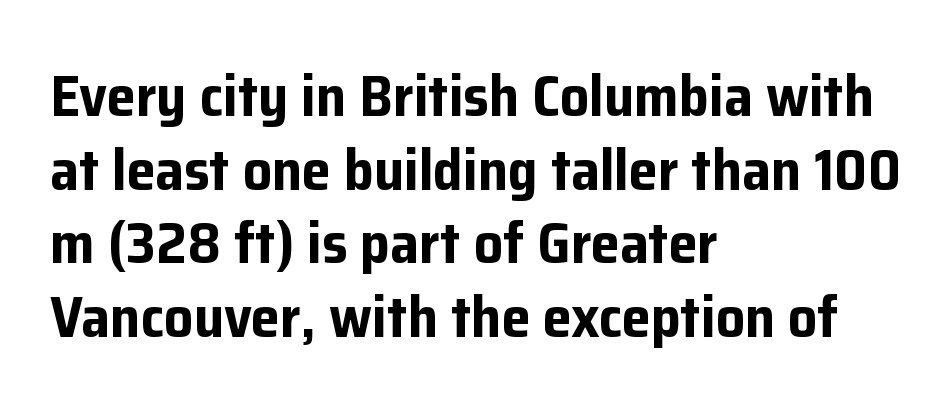
{"serif": "no", "italic": "no", "bold": "yes", "weight": "bold", "width": "normal", "stroke_contrast": "low", "x_height": "medium", "monospaced": "no", "underline": "no", "align": "left", "line_spacing": "normal", "line_spacing_ratio": 1.27, "letter_spacing": "normal", "letter_spacing_em": 0.0, "glyph_px": 58}
